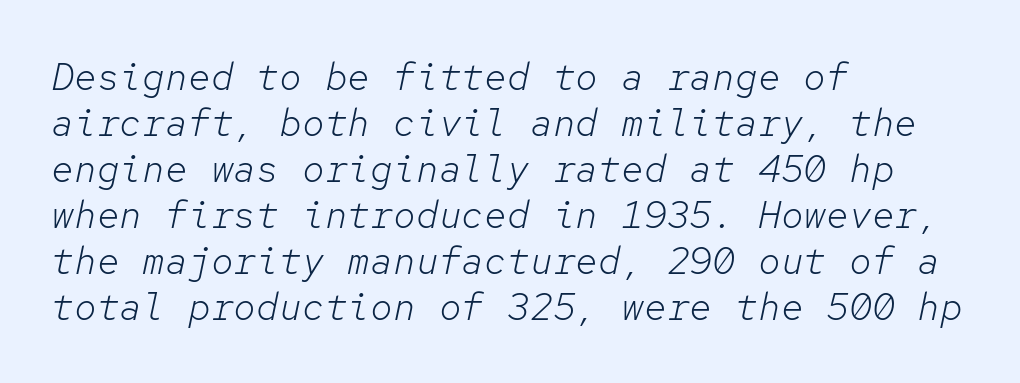
This rendering uses left alignment, leaving the right contour irregular. You could count columns in this text — the font is strictly monospaced. Is the type heavy? It reads as light-to-regular instead. The rendering applies a slant to the glyphs. This rendering leaves character spacing at its baseline value. Plain, unruled lines of type.
